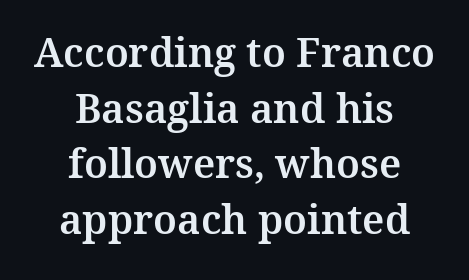
The image shows 40 px serif type, upright; set centered, normal line spacing (1.39x), normal letter spacing, not underlined; medium stroke contrast and a medium x-height.
